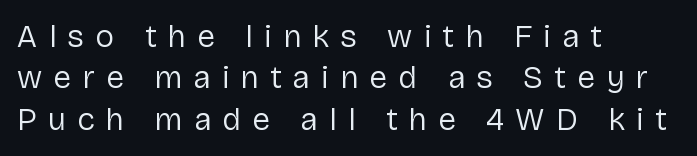
Style check: upright. Type style note: lacks serifs. A student would call this left alignment; a typographer would say flush left, rag right. The strokes are not fattened; the text isn't bold.
